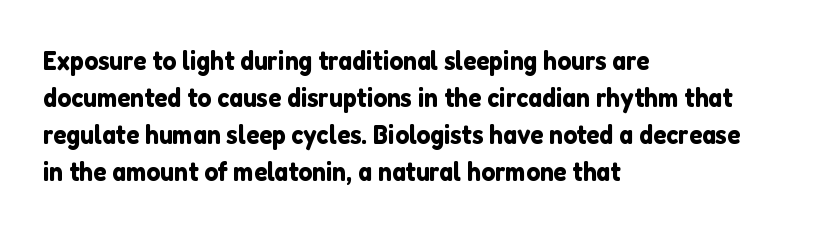
{"italic": "no", "underline": "no", "align": "left", "line_spacing": "normal", "line_spacing_ratio": 1.37, "letter_spacing": "normal", "letter_spacing_em": 0.0, "glyph_px": 27}
